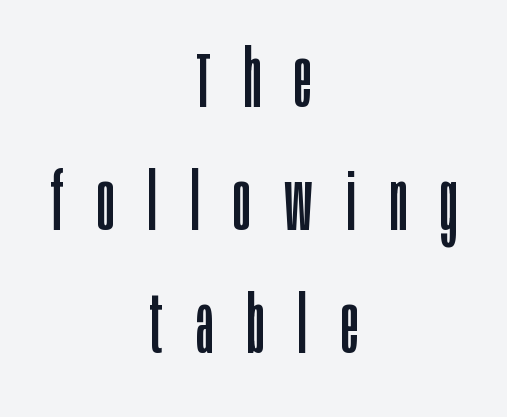
A typesetter would label this face a sans. The letterforms stand isolated, each surrounded by extra space. The letters look calm and open, with moderate or lighter stems. Character widths vary here, with narrow letters taking less room than wide ones. Compared with a flush-left layout, this one balances lines on the center instead. Words float on clear page, feet unadorned.
